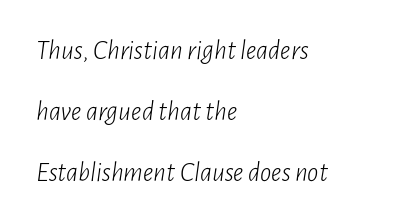
Q: Is the text bold? A: No.
Q: Is the text italic (slanted)? A: Yes, it leans right by about 7 degrees.
Q: Is the text underlined? A: No.
Q: How is the paragraph aligned? A: Left-aligned.
Q: Is the spacing between letters normal or unusually wide? A: Normal.
Q: Is the spacing between lines tight, normal or loose? A: Loose.
Q: Width (condensed, normal, or wide)? A: Condensed.
Q: Stroke contrast? A: Low.
Q: x-height? A: Medium.
Q: Monospaced? A: No.
